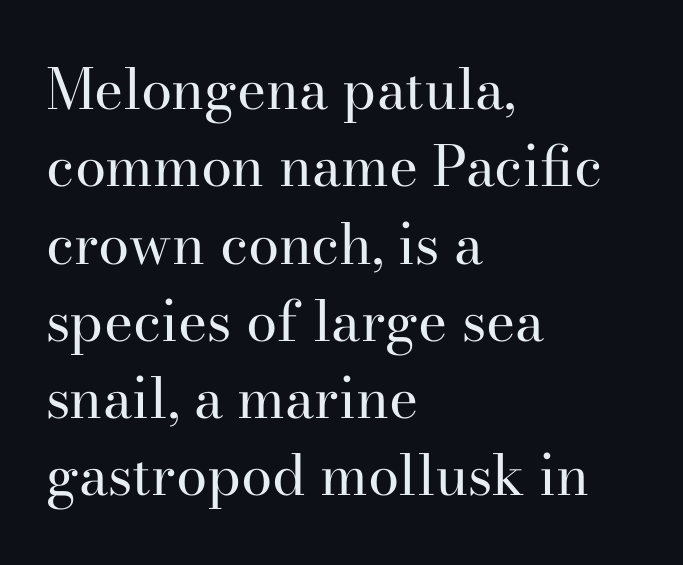
The designer went with a serif here, giving each stem small feet. Every row of glyphs begins at an identical x-position on the left. These lines are rendered in a variable-pitch font. Horizontal bands of white between lines are of average thickness. The type sits square on the baseline with zero lean.
